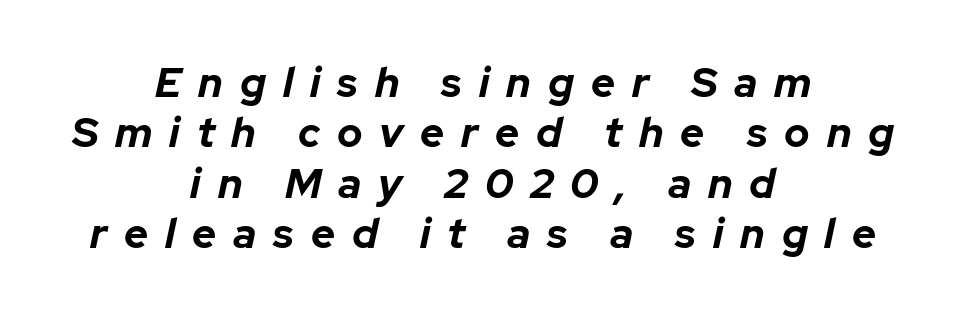
The letters are spread apart with noticeably loose tracking. The space beneath each line is pristine and unruled. The rendering positions every line midway between the sides. Style check: oblique.
